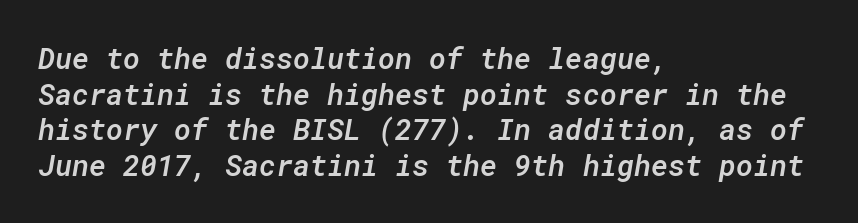
You could count columns in this text — the font is strictly monospaced. Rule under the text: the space is simply empty. When letters slant like this, we call the style italic. Look at the tracking — it's just the regular setting, nothing added. Reading down the block, your eye returns to a fixed left position each line. Heft: intermediate — a semibold.
